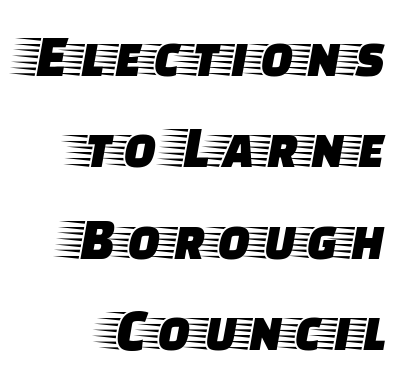
{"serif": "yes", "width": "wide", "stroke_contrast": "low", "x_height": "large", "monospaced": "no", "underline": "no", "line_spacing": "normal", "line_spacing_ratio": 1.5, "letter_spacing": "normal", "letter_spacing_em": 0.0, "glyph_px": 61}
